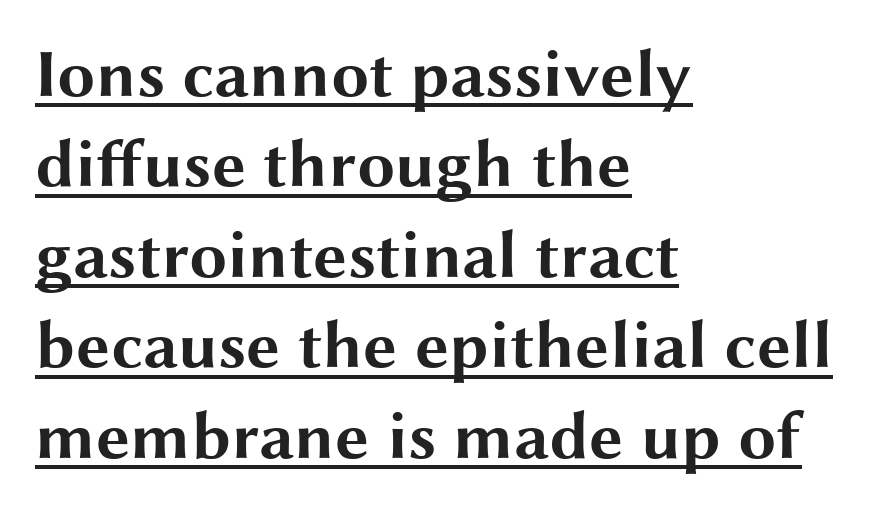
Q: Is the text bold? A: Yes.
Q: Is the text italic (slanted)? A: No, it is upright.
Q: Is the typeface a serif or a sans-serif typeface? A: Sans-serif.
Q: Is the text underlined? A: Yes.
Q: How is the paragraph aligned? A: Left-aligned.
Q: Is the spacing between letters normal or unusually wide? A: Normal.
Q: Is the spacing between lines tight, normal or loose? A: Normal.
Q: Width (condensed, normal, or wide)? A: Wide.
Q: Stroke contrast? A: Medium.
Q: x-height? A: Medium.
Q: Monospaced? A: No.
